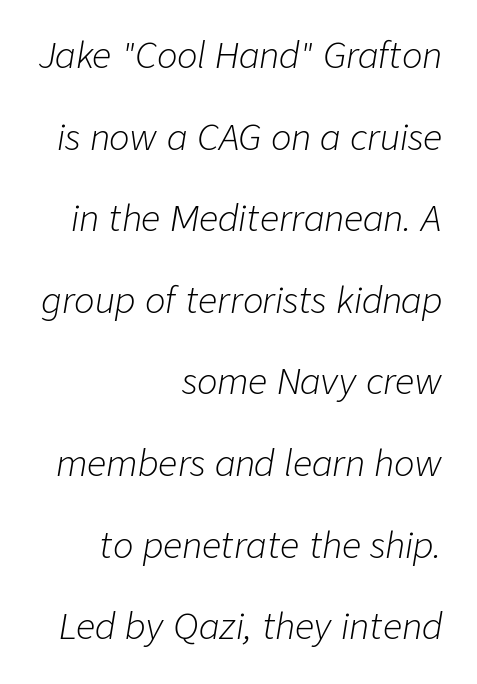
{"italic": "yes", "lean": "right", "slant_degrees": 9, "bold": "no", "weight": "light", "width": "normal", "stroke_contrast": "low", "x_height": "medium", "monospaced": "no", "underline": "no", "align": "right", "line_spacing": "loose", "line_spacing_ratio": 2.4, "letter_spacing": "normal", "letter_spacing_em": 0.0, "glyph_px": 34}
